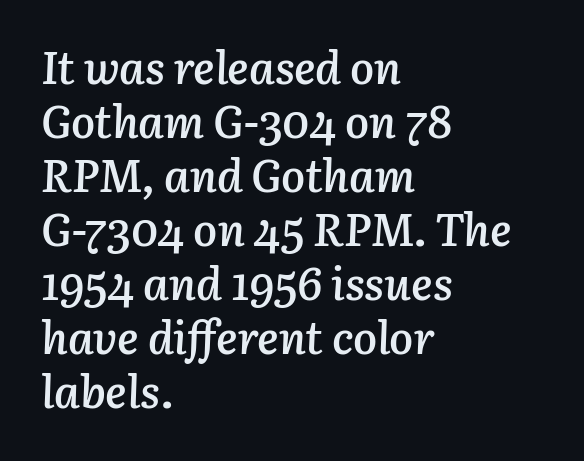
These lines were composed using italics. The rendering uses natural spacing where letterforms have individual widths. The space beneath each line is pristine and unruled. Caption: semibold face, moderately heavy strokes. These lines stack with their left ends in a neat column.
